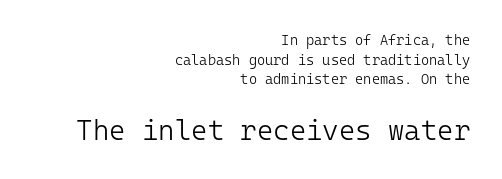
The image shows 28 px light sans-serif type, upright, monospaced; set right-aligned, normal line spacing (1.41x), normal letter spacing, not underlined; the second (bottom) block is 2.0x larger; low stroke contrast and a medium x-height.
